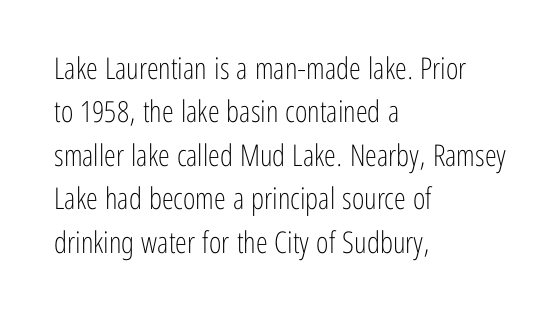
Left-aligned paragraph, ragged on the right. The rendering uses natural spacing where letterforms have individual widths. Check under the words: just untouched page. The designer went with a sans here, leaving each stem footless.
